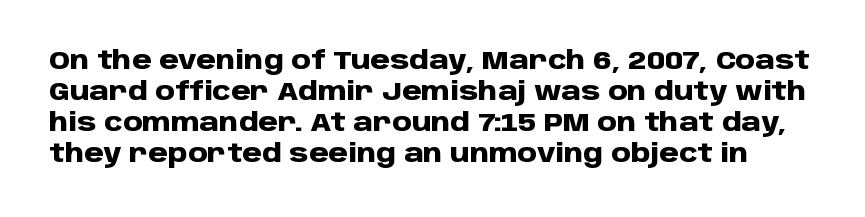
The image shows 25 px bold type, upright; set line spacing 1.24x, normal letter spacing, not underlined.
